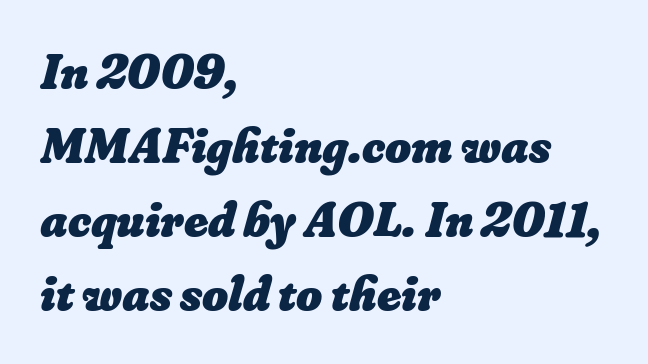
Q: Is the text bold? A: Yes.
Q: Is the text underlined? A: No.
Q: How is the paragraph aligned? A: Left-aligned.
Q: Is the spacing between letters normal or unusually wide? A: Normal.
Q: Is the spacing between lines tight, normal or loose? A: Normal.
Q: Width (condensed, normal, or wide)? A: Normal.
Q: Stroke contrast? A: Low.
Q: x-height? A: Small.
Q: Monospaced? A: No.
